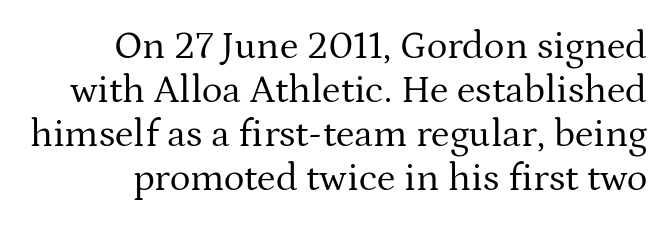
{"serif": "yes", "italic": "no", "bold": "no", "weight": "regular", "width": "normal", "stroke_contrast": "medium", "x_height": "medium", "monospaced": "no", "underline": "no", "line_spacing": "tight", "line_spacing_ratio": 1.13, "letter_spacing": "normal", "letter_spacing_em": 0.0, "glyph_px": 39}
